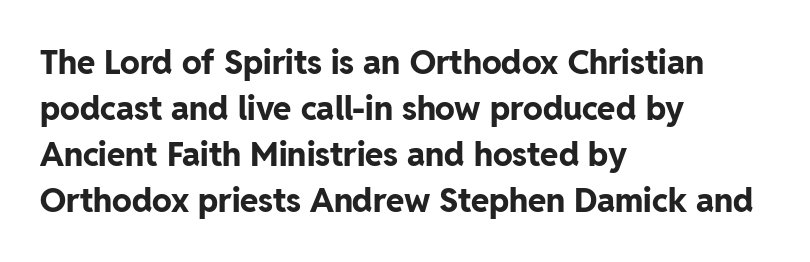
{"serif": "no", "italic": "no", "bold": "yes", "weight": "bold", "width": "normal", "stroke_contrast": "low", "x_height": "medium", "monospaced": "no", "underline": "no", "align": "left", "line_spacing": "normal", "line_spacing_ratio": 1.39, "letter_spacing": "normal", "letter_spacing_em": 0.0, "glyph_px": 33}
